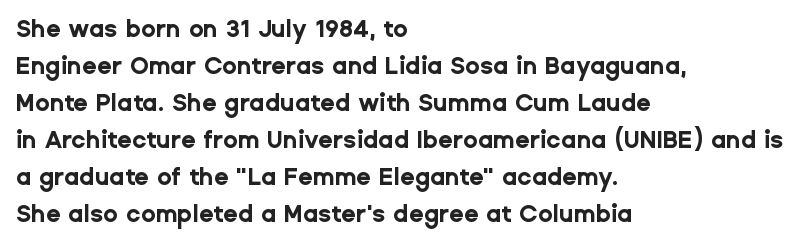
Q: Is the text bold? A: Yes.
Q: Is the text italic (slanted)? A: No, it is upright.
Q: Is the text underlined? A: No.
Q: How is the paragraph aligned? A: Left-aligned.
Q: Is the spacing between letters normal or unusually wide? A: Normal.
Q: Is the spacing between lines tight, normal or loose? A: Normal.
